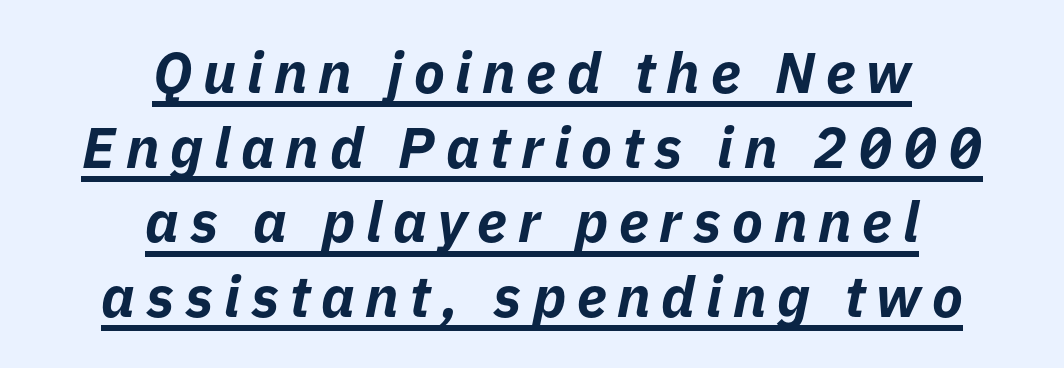
The image shows 57 px bold type, italic (leaning right); set centered, normal line spacing (1.31x), underlined; low stroke contrast and a medium x-height.
